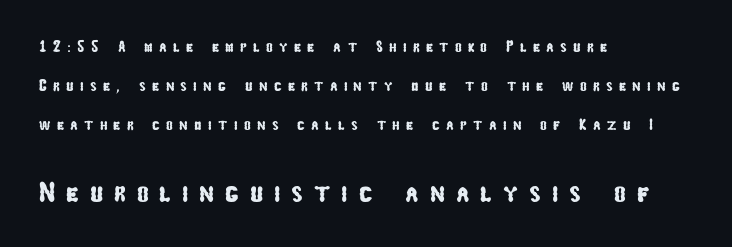
{"serif": "no", "width": "condensed", "stroke_contrast": "low", "x_height": "medium", "monospaced": "no", "underline": "no", "align": "left", "line_spacing": "loose", "line_spacing_ratio": 2.44, "letter_spacing": "wide", "letter_spacing_em": 0.39, "larger_block": "second", "size_ratio": 1.75, "glyph_px": 28}
